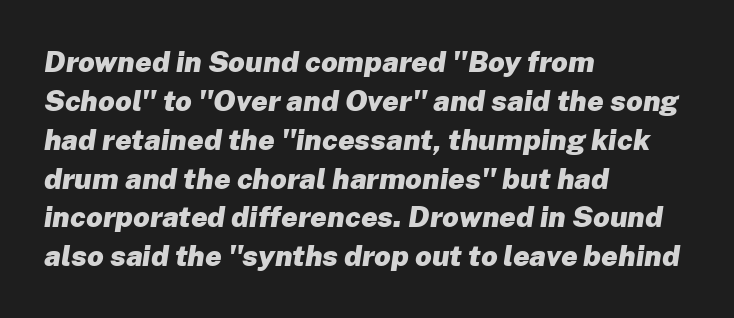
The specimen reads as italic at a glance. Check the space under the baseline: it is left empty. The designer left line spacing at the default. Is the letter spacing exaggerated? No — it looks like the ordinary default. The strokes are fattened all the way to bold. Note the varied advance widths — an 'i' is clearly narrower than an 'm'.
